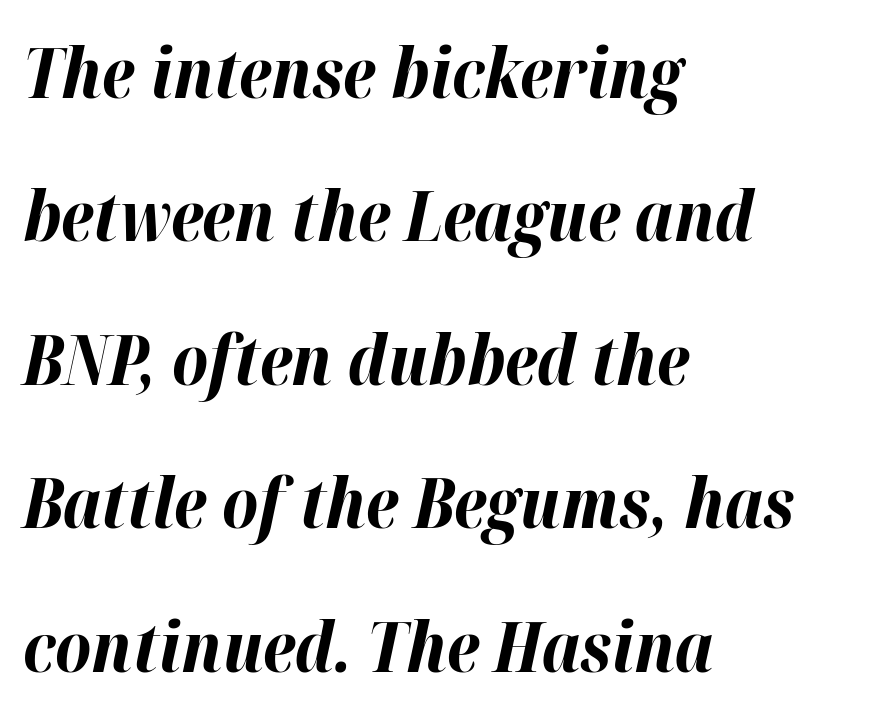
Q: Is the text bold? A: Yes.
Q: Is the text italic (slanted)? A: Yes, it leans right by about 12 degrees.
Q: Is the text underlined? A: No.
Q: How is the paragraph aligned? A: Left-aligned.
Q: Is the spacing between letters normal or unusually wide? A: Normal.
Q: Is the spacing between lines tight, normal or loose? A: Loose.
Q: Width (condensed, normal, or wide)? A: Normal.
Q: Stroke contrast? A: High.
Q: x-height? A: Medium.
Q: Monospaced? A: No.
